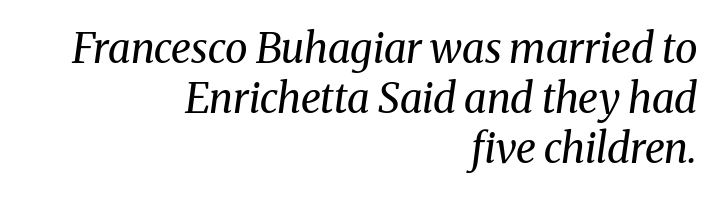
{"serif": "yes", "italic": "yes", "lean": "right", "slant_degrees": 8, "bold": "no", "weight": "regular", "width": "normal", "stroke_contrast": "medium", "x_height": "medium", "monospaced": "no", "underline": "no", "align": "right", "line_spacing_ratio": 1.22, "letter_spacing": "normal", "letter_spacing_em": 0.0, "glyph_px": 41}
